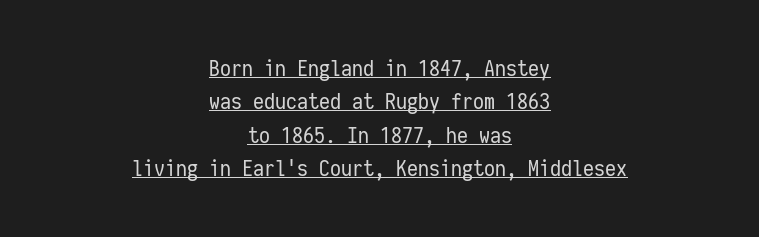
Q: Is the text bold? A: No.
Q: Is the text italic (slanted)? A: No, it is upright.
Q: Is the text underlined? A: Yes.
Q: How is the paragraph aligned? A: Centered.
Q: Is the spacing between letters normal or unusually wide? A: Normal.
Q: Is the spacing between lines tight, normal or loose? A: Normal.
